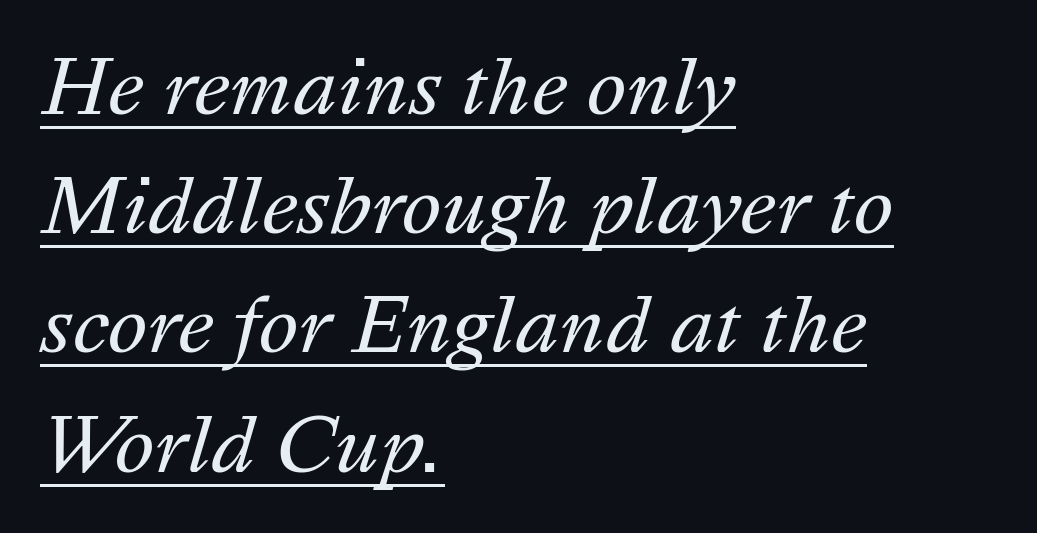
Q: Is the text bold? A: No.
Q: Is the text italic (slanted)? A: Yes, it leans right by about 16 degrees.
Q: Is the text underlined? A: Yes.
Q: How is the paragraph aligned? A: Left-aligned.
Q: Is the spacing between letters normal or unusually wide? A: Normal.
Q: Is the spacing between lines tight, normal or loose? A: Normal.
Q: Width (condensed, normal, or wide)? A: Normal.
Q: Stroke contrast? A: Medium.
Q: x-height? A: Medium.
Q: Monospaced? A: No.
